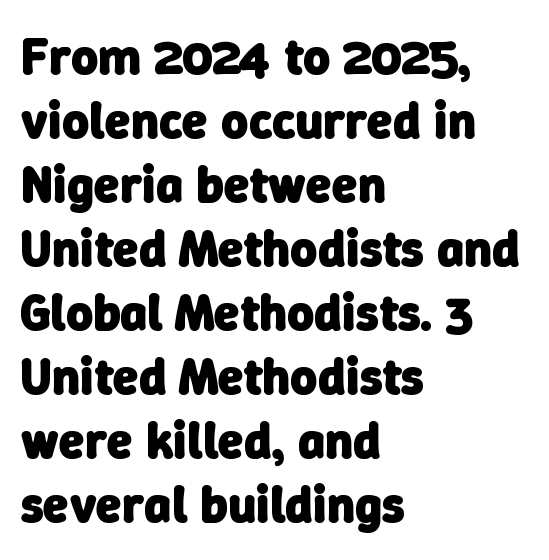
{"serif": "no", "bold": "yes", "weight": "heavy", "width": "normal", "stroke_contrast": "low", "x_height": "medium", "monospaced": "no", "underline": "no", "align": "left", "line_spacing_ratio": 1.23, "letter_spacing": "normal", "letter_spacing_em": 0.0, "glyph_px": 52}
